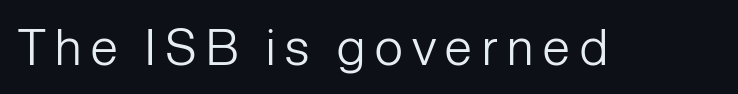
Is this a heavy cut? Hardly; it is regular or lighter. Think of a printed novel: that variable character pitch is what you see here. Descenders are the only things crossing below the line. The lettering holds an erect, upright posture throughout. To sum up the face: it is a sans, with no serifs.
